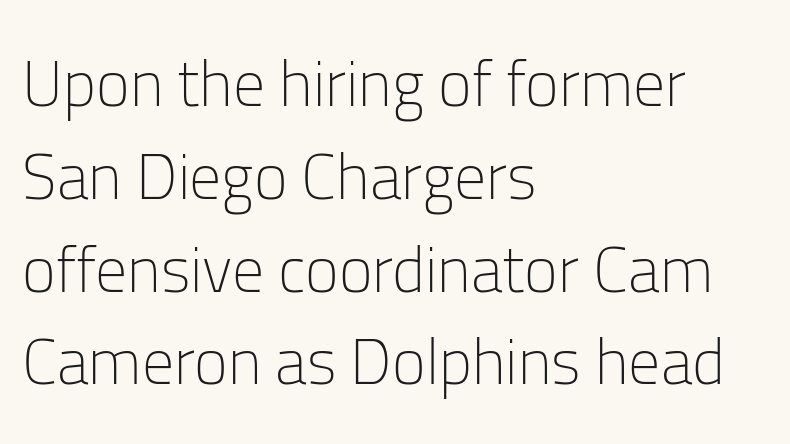
Left-aligned paragraph, ragged on the right. Type style note: lacks serifs. The block of text has a typical density, with ordinary space between rows. Vertical stems look standard width or narrower in stroke. The letterforms sit shoulder to shoulder at normal distance.
